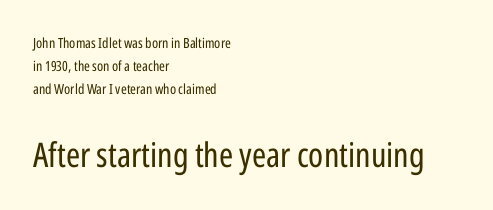
Type size steps up from the first block to the second. Is the letter spacing exaggerated? No — it looks like the ordinary default. The passage shown is typed in a proportional face where columns would drift. The typeface chosen for these lines omits serifs.
